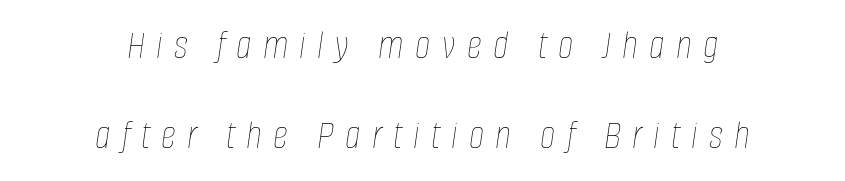
{"italic": "yes", "lean": "right", "slant_degrees": 8, "bold": "no", "weight": "thin", "width": "condensed", "stroke_contrast": "low", "x_height": "large", "monospaced": "no", "underline": "no", "align": "center", "line_spacing": "loose", "line_spacing_ratio": 2.14, "letter_spacing": "wide", "letter_spacing_em": 0.27, "glyph_px": 42}
